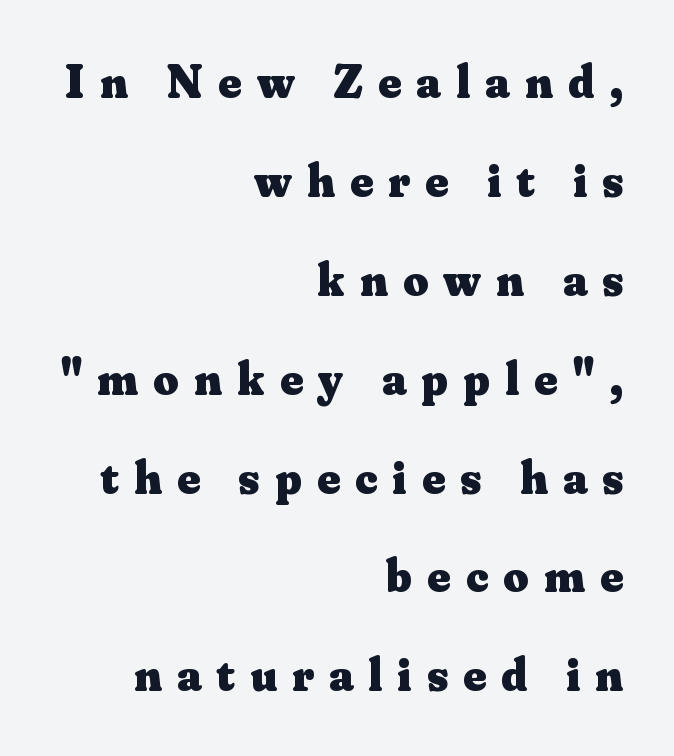
{"serif": "yes", "italic": "no", "bold": "yes", "weight": "heavy", "width": "normal", "stroke_contrast": "medium", "x_height": "small", "monospaced": "no", "underline": "no", "align": "right", "line_spacing": "loose", "line_spacing_ratio": 2.06, "letter_spacing": "wide", "letter_spacing_em": 0.32, "glyph_px": 48}
